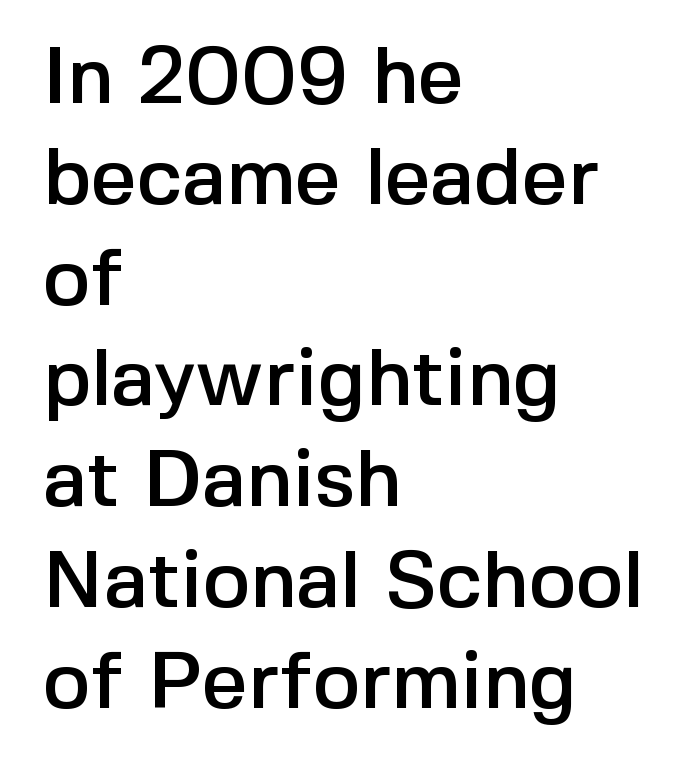
{"serif": "no", "italic": "no", "width": "normal", "x_height": "medium", "monospaced": "no", "underline": "no", "align": "left", "line_spacing": "normal", "line_spacing_ratio": 1.26, "letter_spacing": "normal", "letter_spacing_em": 0.0, "glyph_px": 80}
